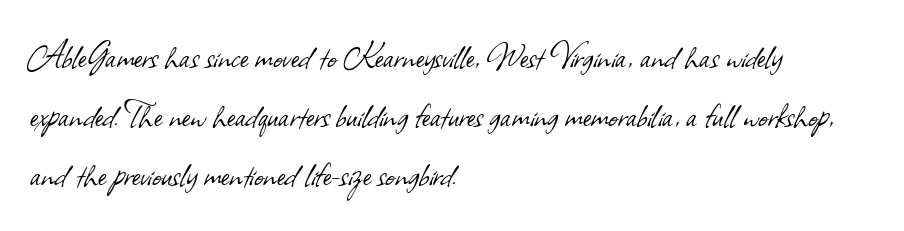
Vertical spacing — default. Check under the words: just untouched page. Horizontally, the lines are justified to the leading edge only. Note: no serifs on the glyphs.
